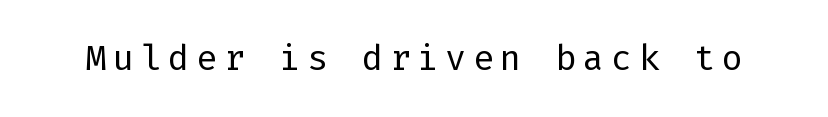
In terms of posture, this sample is upright. A typesetter would label this face a sans. Stems and bowls with no extra thickness — not bold. Underline: absent.
